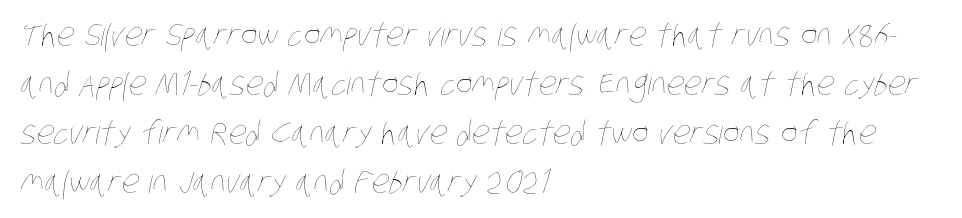
{"bold": "no", "weight": "thin", "width": "condensed", "stroke_contrast": "low", "x_height": "large", "monospaced": "no", "underline": "no", "align": "left", "line_spacing": "normal", "line_spacing_ratio": 1.53, "letter_spacing": "normal", "letter_spacing_em": 0.0, "glyph_px": 32}
